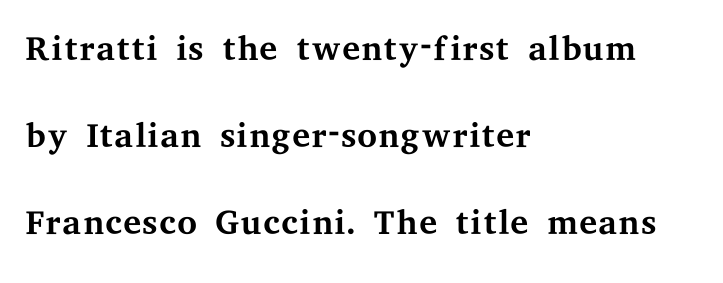
Clear beneath every line of the passage. The face looks like a standard text weight, possibly lighter. A typesetter would call this proportional, since set widths differ per character. Style check: upright. This sample uses a serif face.
